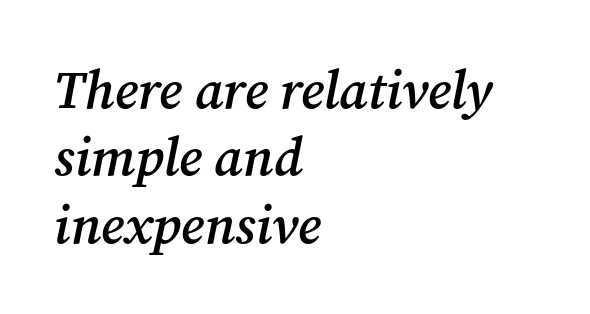
Inter-character spacing is left at the font's built-in metrics. A fair bit of extra ink — the face is semibold, not bold. Examine the stroke ends and you'll spot serifs. The zone under the glyphs is completely vacant. These lines are set flush left with a ragged right edge. This sample has the flowing, uneven cadence of proportional lettering.
